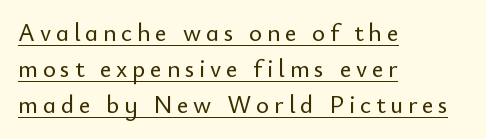
The image shows 25 px text type, upright; set left-aligned, normal line spacing (1.44x), underlined.
